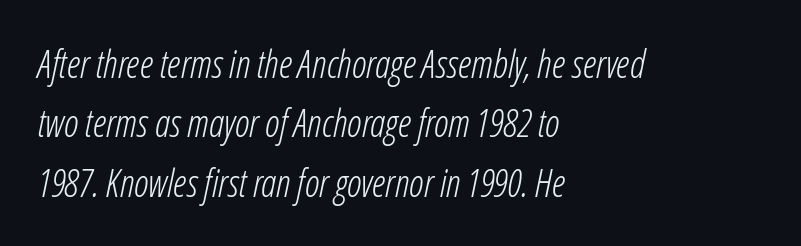
{"italic": "yes", "lean": "right", "slant_degrees": 12, "bold": "no", "weight": "light", "width": "condensed", "stroke_contrast": "low", "x_height": "medium", "monospaced": "no", "underline": "no", "align": "left", "line_spacing": "normal", "line_spacing_ratio": 1.56, "letter_spacing": "normal", "letter_spacing_em": 0.0, "glyph_px": 38}
